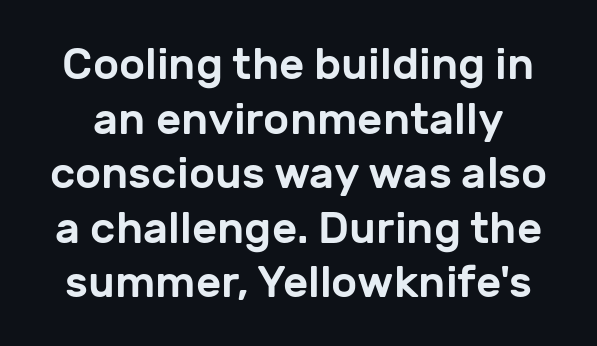
The image shows 44 px sans-serif type, upright; set line spacing 1.24x, normal letter spacing, not underlined; low stroke contrast and a medium x-height.
